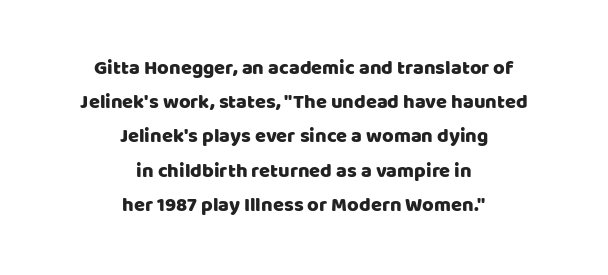
Q: Is the text italic (slanted)? A: No, it is upright.
Q: Is the text underlined? A: No.
Q: How is the paragraph aligned? A: Centered.
Q: Is the spacing between letters normal or unusually wide? A: Normal.
